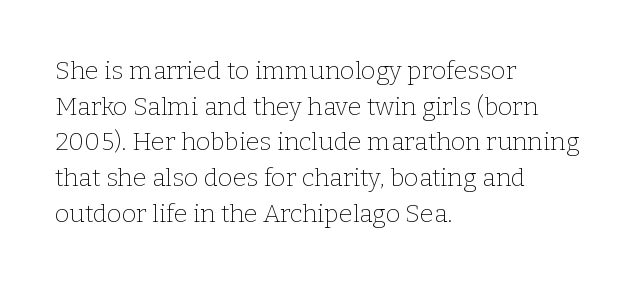
No word sits above an underline. These lines stack with their left ends in a neat column. The line-height multiplier appears to be the usual default. Ordinary non-slanted type is in use. Students, note that the glyphs here touch the page at normal intervals.
